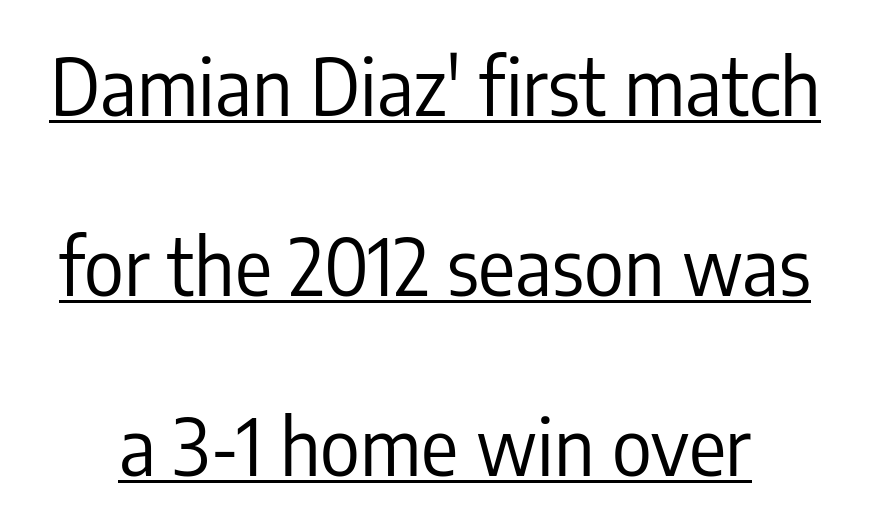
Style check: upright. A light-to-regular cut is what we see here. The font family rendered here belongs to the sans-serif group. Leading is clearly above the norm, producing a sparse column. Spacing verdict: proportional, widths tailored to each character.
